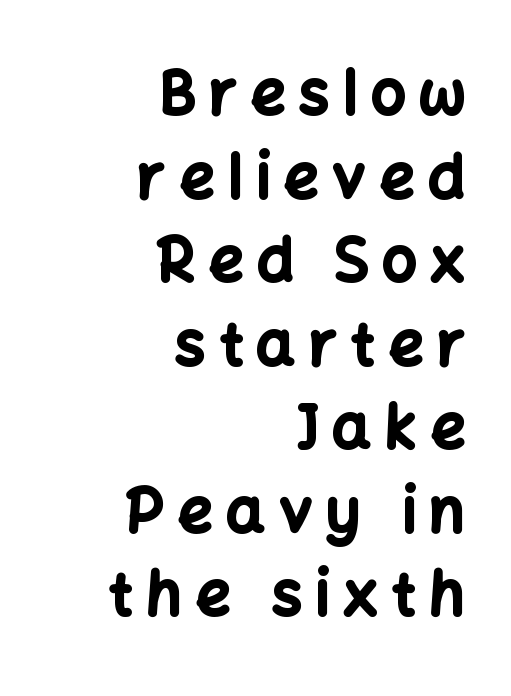
{"serif": "no", "italic": "no", "bold": "yes", "weight": "bold", "width": "normal", "stroke_contrast": "low", "x_height": "medium", "monospaced": "no", "underline": "no", "align": "right", "line_spacing": "normal", "line_spacing_ratio": 1.37, "letter_spacing": "wide", "letter_spacing_em": 0.22, "glyph_px": 61}
